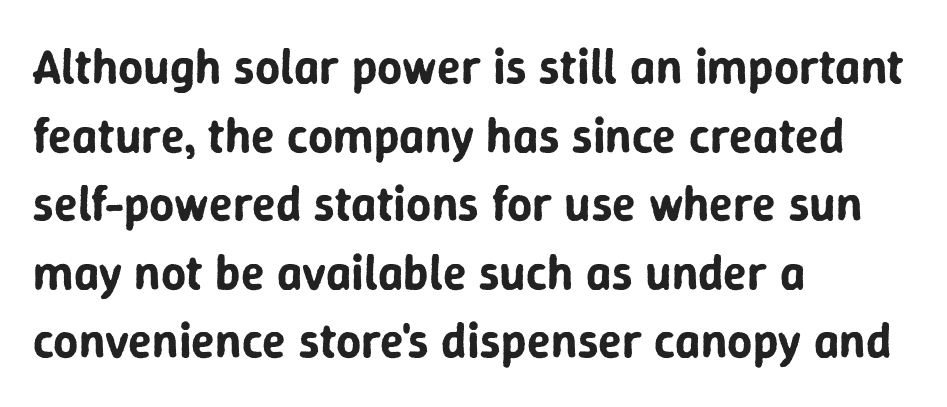
{"serif": "no", "italic": "no", "width": "normal", "stroke_contrast": "low", "x_height": "medium", "monospaced": "no", "underline": "no", "align": "left", "line_spacing": "normal", "line_spacing_ratio": 1.4, "letter_spacing": "normal", "letter_spacing_em": 0.0, "glyph_px": 49}
